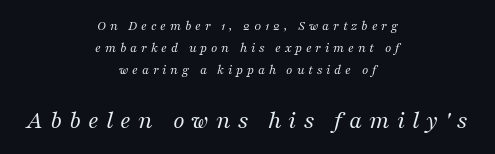
{"italic": "yes", "lean": "right", "slant_degrees": 16, "bold": "no", "underline": "no", "align": "center", "line_spacing": "normal", "line_spacing_ratio": 1.57, "letter_spacing": "wide", "letter_spacing_em": 0.27, "larger_block": "second", "size_ratio": 1.86, "glyph_px": 26}
